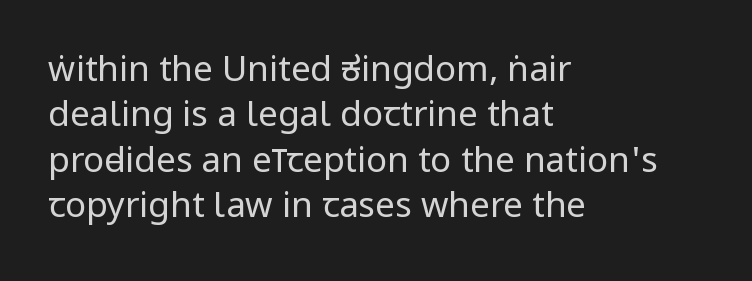
The image shows 35 px regular-weight, condensed sans-serif type, upright; set left-aligned, normal line spacing (1.3x), normal letter spacing, not underlined; low stroke contrast and a large x-height.
